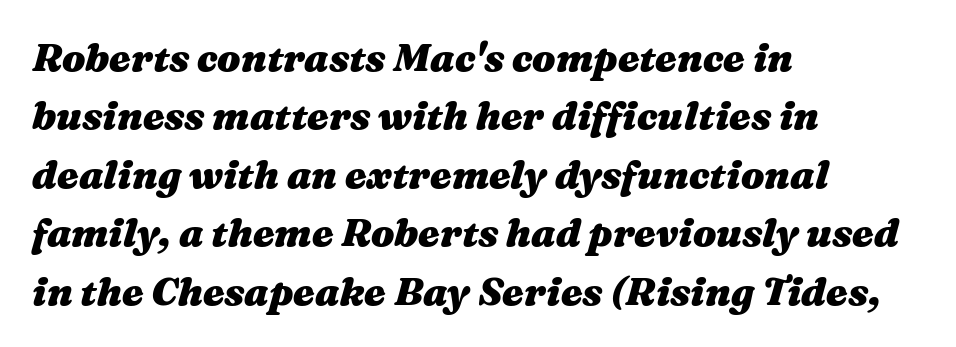
{"italic": "yes", "lean": "right", "slant_degrees": 16, "bold": "yes", "weight": "heavy", "width": "wide", "stroke_contrast": "medium", "x_height": "medium", "monospaced": "no", "underline": "no", "align": "left", "line_spacing": "normal", "line_spacing_ratio": 1.5, "letter_spacing": "normal", "letter_spacing_em": 0.0, "glyph_px": 39}
